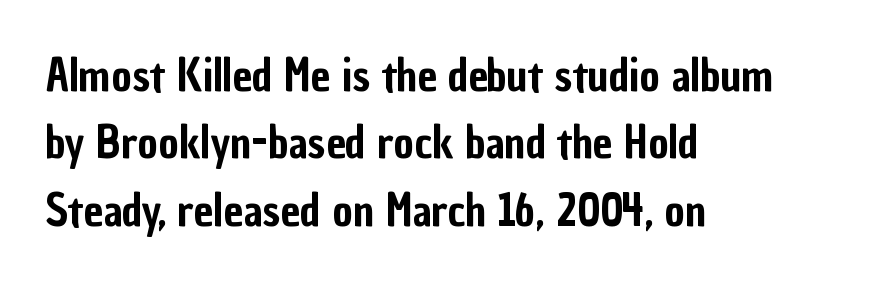
Q: Is the text italic (slanted)? A: No, it is upright.
Q: Is the typeface a serif or a sans-serif typeface? A: Sans-serif.
Q: Is the text underlined? A: No.
Q: How is the paragraph aligned? A: Left-aligned.
Q: Is the spacing between letters normal or unusually wide? A: Normal.
Q: Is the spacing between lines tight, normal or loose? A: Normal.
Q: Width (condensed, normal, or wide)? A: Condensed.
Q: Stroke contrast? A: Low.
Q: x-height? A: Medium.
Q: Monospaced? A: No.
